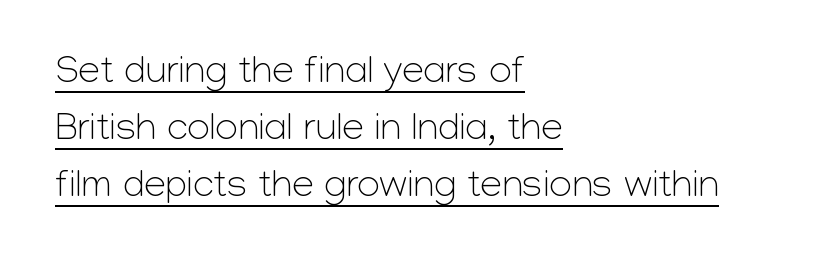
The image shows 39 px light sans-serif type, upright; set left-aligned, normal line spacing (1.46x), normal letter spacing, underlined; low stroke contrast and a medium x-height.
